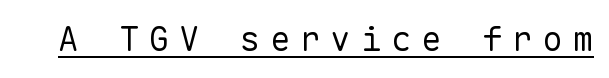
{"serif": "no", "italic": "no", "bold": "no", "weight": "regular", "width": "normal", "stroke_contrast": "low", "x_height": "medium", "monospaced": "yes", "underline": "yes", "letter_spacing": "wide", "letter_spacing_em": 0.29, "glyph_px": 34}
